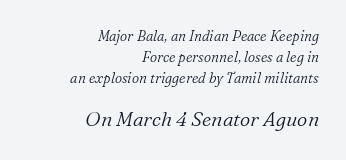
Q: Is the text bold? A: No.
Q: Is the text italic (slanted)? A: Yes, it leans right by about 16 degrees.
Q: Is the text underlined? A: No.
Q: How is the paragraph aligned? A: Right-aligned.
Q: Is the spacing between letters normal or unusually wide? A: Normal.
Q: Is the spacing between lines tight, normal or loose? A: Normal.
Q: Which block of text is set in a larger size, the first (top) or the second (bottom)? A: The second (bottom) one.
